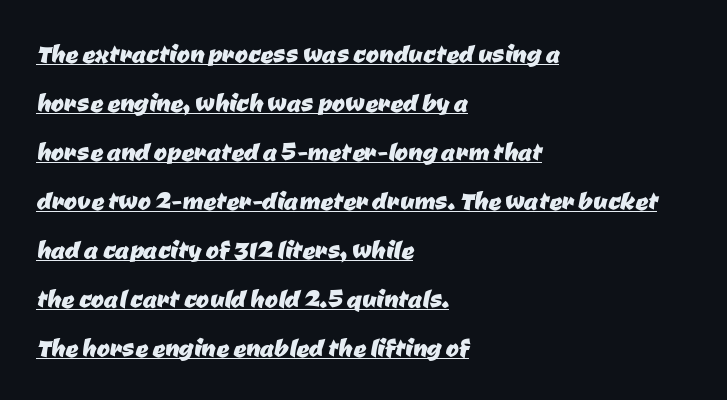
Q: Is the typeface a serif or a sans-serif typeface? A: Sans-serif.
Q: Is the text underlined? A: Yes.
Q: How is the paragraph aligned? A: Left-aligned.
Q: Is the spacing between letters normal or unusually wide? A: Normal.
Q: Is the spacing between lines tight, normal or loose? A: Normal.
Q: Width (condensed, normal, or wide)? A: Normal.
Q: Stroke contrast? A: Low.
Q: x-height? A: Medium.
Q: Monospaced? A: No.
